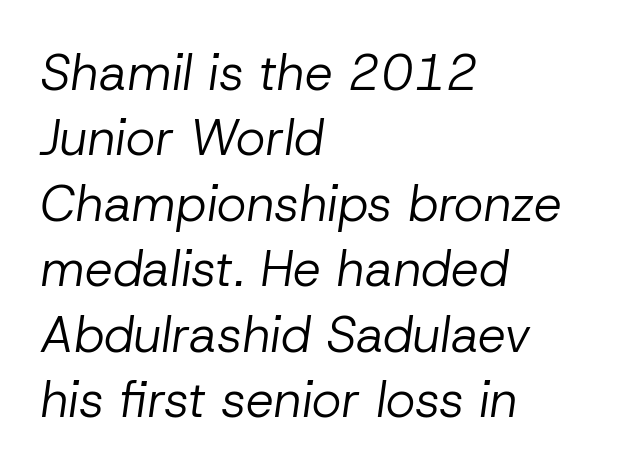
{"italic": "yes", "lean": "right", "slant_degrees": 8, "bold": "no", "weight": "regular", "width": "normal", "stroke_contrast": "low", "x_height": "medium", "monospaced": "no", "underline": "no", "align": "left", "line_spacing": "normal", "line_spacing_ratio": 1.31, "letter_spacing": "normal", "letter_spacing_em": 0.0, "glyph_px": 50}
